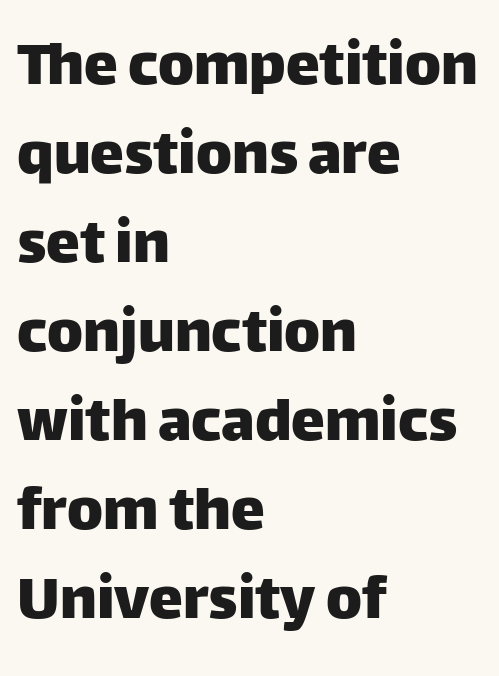
Does the lettering tilt? It doesn't — this is upright. Leading matches the norm, producing a regular column. Does the type have serifs? No, each stem ends abruptly. Descender tails drop into unmarked territory. All the whitespace from short lines collects on the right.
